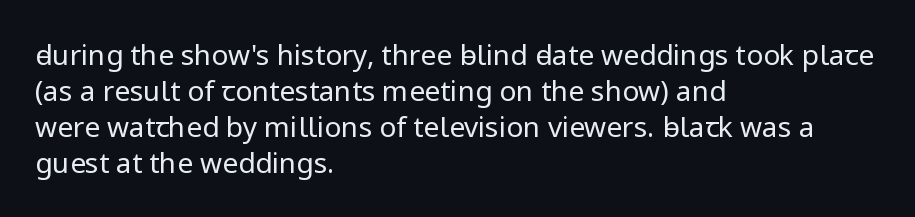
Q: Is the text bold? A: No.
Q: Is the text italic (slanted)? A: No, it is upright.
Q: Is the typeface a serif or a sans-serif typeface? A: Sans-serif.
Q: Is the text underlined? A: No.
Q: How is the paragraph aligned? A: Left-aligned.
Q: Is the spacing between letters normal or unusually wide? A: Normal.
Q: Is the spacing between lines tight, normal or loose? A: Normal.
Q: Width (condensed, normal, or wide)? A: Normal.
Q: Stroke contrast? A: Low.
Q: x-height? A: Medium.
Q: Monospaced? A: No.
